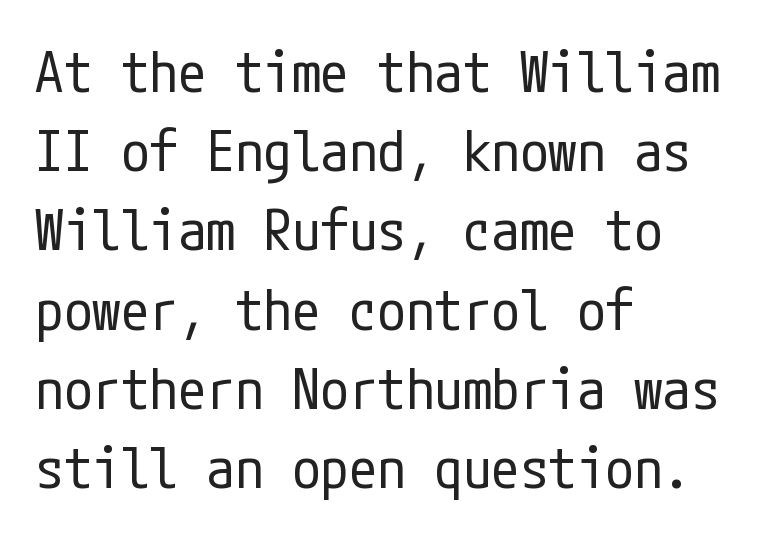
{"serif": "no", "italic": "no", "bold": "no", "weight": "regular", "width": "condensed", "stroke_contrast": "low", "x_height": "medium", "underline": "no", "align": "left", "line_spacing": "normal", "line_spacing_ratio": 1.39, "letter_spacing": "normal", "letter_spacing_em": 0.0, "glyph_px": 57}
